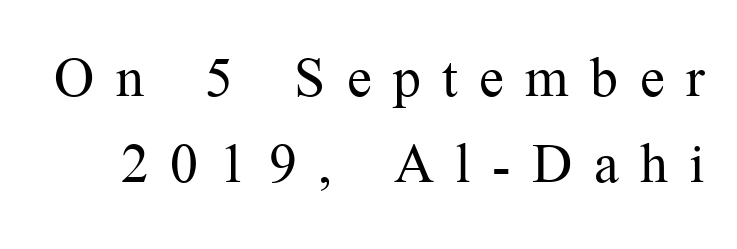
Do the characters align in a grid? No, the font is proportional. The cut favours lightness, reaching ordinary text weight at its darkest. Tracking here is generous; glyphs stand well apart from one another. The characters display serif detailing at their extremities. When letters stand straight like this, we call the style roman or upright.
